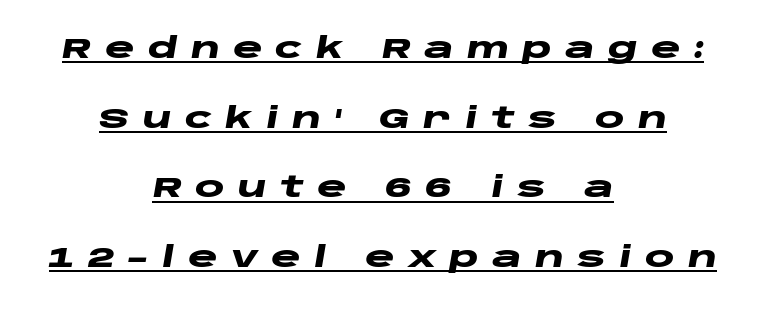
The image shows 28 px heavy, wide type, italic (leaning right); set centered, loose line spacing (2.49x), unusually wide letter spacing (+0.47 em), underlined; low stroke contrast and a large x-height.
